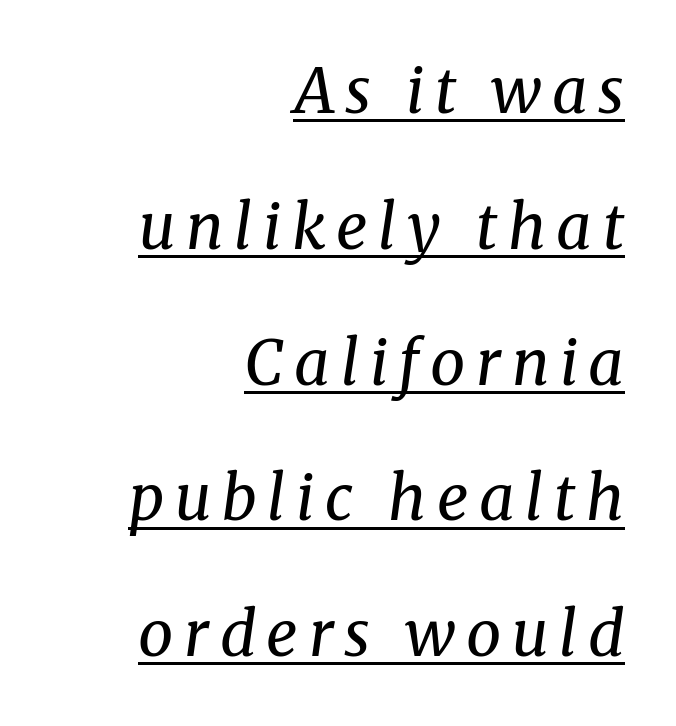
Q: Is the text bold? A: No.
Q: Is the text italic (slanted)? A: Yes, it leans right by about 8 degrees.
Q: Is the typeface a serif or a sans-serif typeface? A: Serif.
Q: Is the text underlined? A: Yes.
Q: How is the paragraph aligned? A: Right-aligned.
Q: Is the spacing between lines tight, normal or loose? A: Loose.
Q: Width (condensed, normal, or wide)? A: Normal.
Q: Stroke contrast? A: Medium.
Q: x-height? A: Medium.
Q: Monospaced? A: No.
